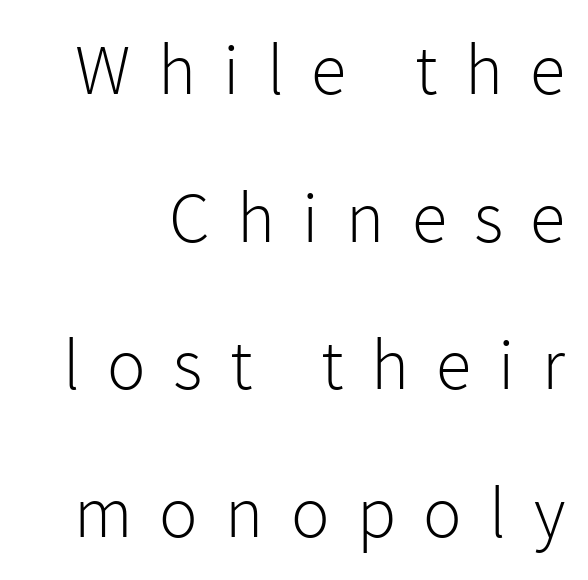
Weight: in the light-to-regular range. Looks like regular typesetting: each glyph gets only the width it needs. There is plenty of visible air inserted between adjacent glyphs. Nope, not italic — everything's standing straight. Examine the stroke ends and you'll find no serifs. A clean baseline with only descenders dipping below it.
